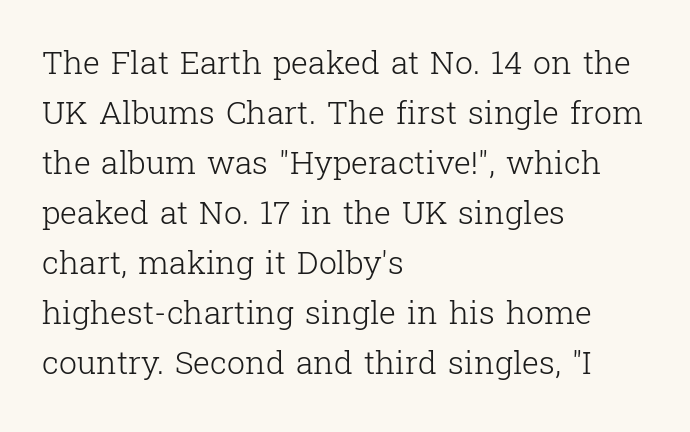
Q: Is the text bold? A: No.
Q: Is the text italic (slanted)? A: No, it is upright.
Q: Is the typeface a serif or a sans-serif typeface? A: Serif.
Q: Is the text underlined? A: No.
Q: How is the paragraph aligned? A: Left-aligned.
Q: Is the spacing between letters normal or unusually wide? A: Normal.
Q: Is the spacing between lines tight, normal or loose? A: Normal.
Q: Width (condensed, normal, or wide)? A: Normal.
Q: Stroke contrast? A: Low.
Q: x-height? A: Medium.
Q: Monospaced? A: No.
